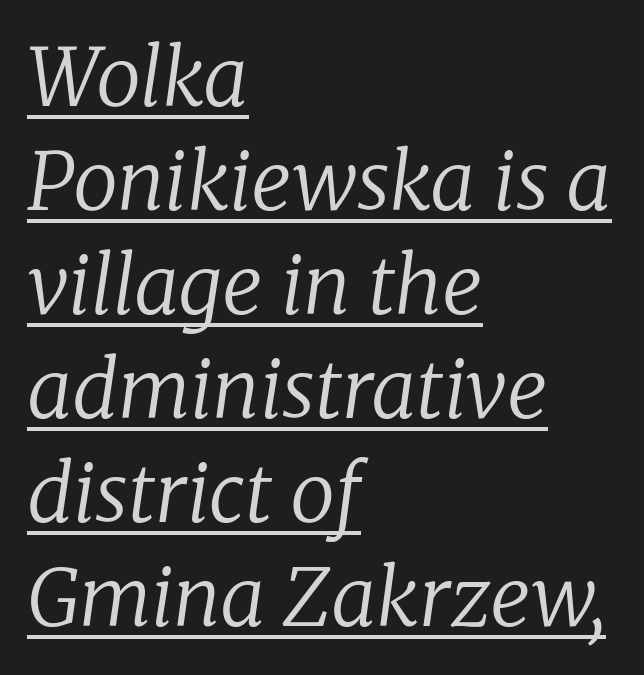
{"serif": "yes", "italic": "yes", "lean": "right", "slant_degrees": 8, "bold": "no", "weight": "regular", "width": "normal", "stroke_contrast": "low", "x_height": "medium", "monospaced": "no", "underline": "yes", "align": "left", "line_spacing": "normal", "line_spacing_ratio": 1.3, "letter_spacing": "normal", "letter_spacing_em": 0.0, "glyph_px": 80}
